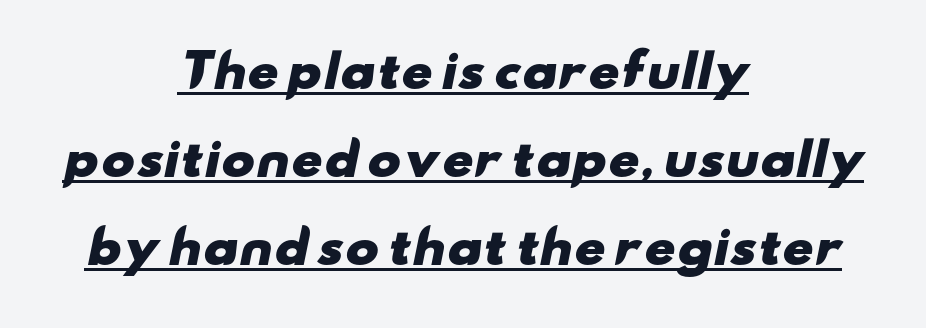
Q: Is the text bold? A: Yes.
Q: Is the typeface a serif or a sans-serif typeface? A: Sans-serif.
Q: Is the text underlined? A: Yes.
Q: How is the paragraph aligned? A: Centered.
Q: Is the spacing between letters normal or unusually wide? A: Normal.
Q: Is the spacing between lines tight, normal or loose? A: Loose.
Q: Width (condensed, normal, or wide)? A: Wide.
Q: Stroke contrast? A: Low.
Q: x-height? A: Small.
Q: Monospaced? A: No.
